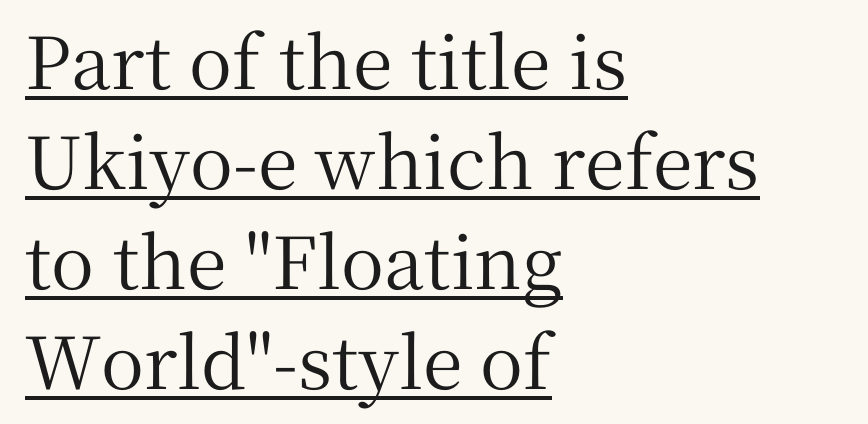
Each word holds together tightly as a unit, with standard inter-letter gaps. What's the leading like? Ordinary, nothing unusual. Decoration check: the copy is underlined. Does the lettering tilt? It doesn't — this is upright.
